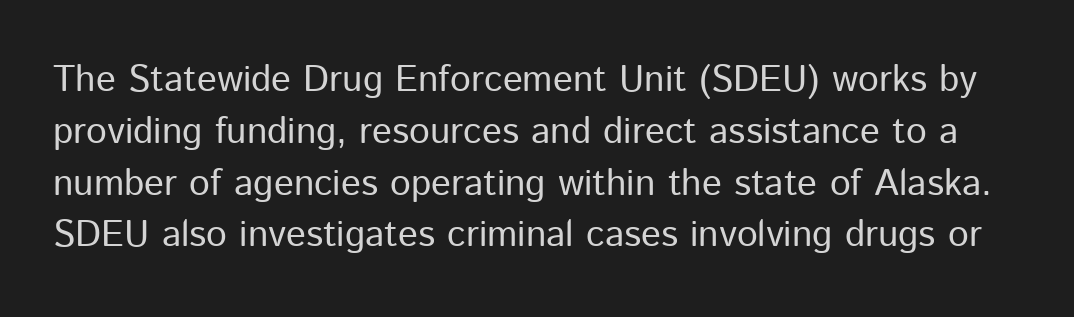
{"serif": "no", "italic": "no", "bold": "no", "weight": "regular", "width": "normal", "stroke_contrast": "low", "x_height": "medium", "monospaced": "no", "underline": "no", "line_spacing": "normal", "line_spacing_ratio": 1.4, "letter_spacing": "normal", "letter_spacing_em": 0.0, "glyph_px": 37}
